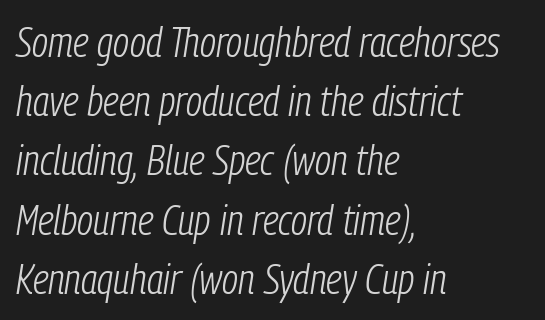
Honestly, there is no underline to notice here at all. Proportional: the letters do not fall into vertical columns. The setting favours the left margin, as ordinary paragraphs usually do. The typeface has the unassuming heft of standard copy or less. Evenly set lines give the paragraph a standard silhouette.
